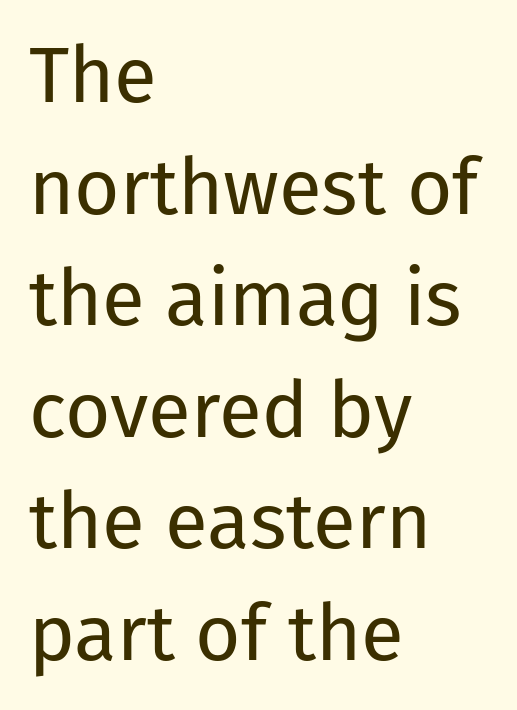
{"serif": "no", "italic": "no", "bold": "no", "weight": "regular", "width": "normal", "stroke_contrast": "low", "x_height": "medium", "monospaced": "no", "underline": "no", "align": "left", "line_spacing": "normal", "line_spacing_ratio": 1.43, "letter_spacing": "normal", "letter_spacing_em": 0.0, "glyph_px": 78}
